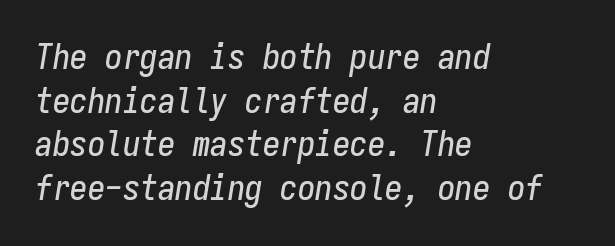
The image shows 35 px condensed type, italic (leaning right), monospaced; set left-aligned, normal line spacing (1.25x), normal letter spacing, not underlined; low stroke contrast and a medium x-height.
